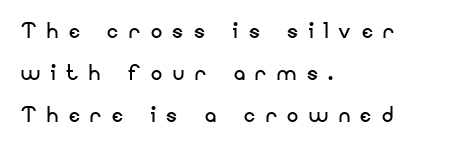
{"serif": "no", "italic": "no", "bold": "no", "weight": "regular", "width": "normal", "stroke_contrast": "low", "x_height": "small", "monospaced": "no", "underline": "no", "align": "left", "line_spacing": "normal", "line_spacing_ratio": 1.5, "letter_spacing": "wide", "letter_spacing_em": 0.38, "glyph_px": 28}
